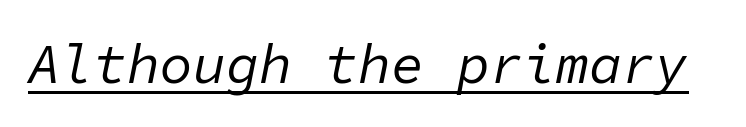
{"italic": "yes", "lean": "right", "slant_degrees": 11, "bold": "no", "weight": "regular", "width": "normal", "stroke_contrast": "low", "x_height": "medium", "monospaced": "yes", "underline": "yes", "letter_spacing": "normal", "letter_spacing_em": 0.0, "glyph_px": 55}
